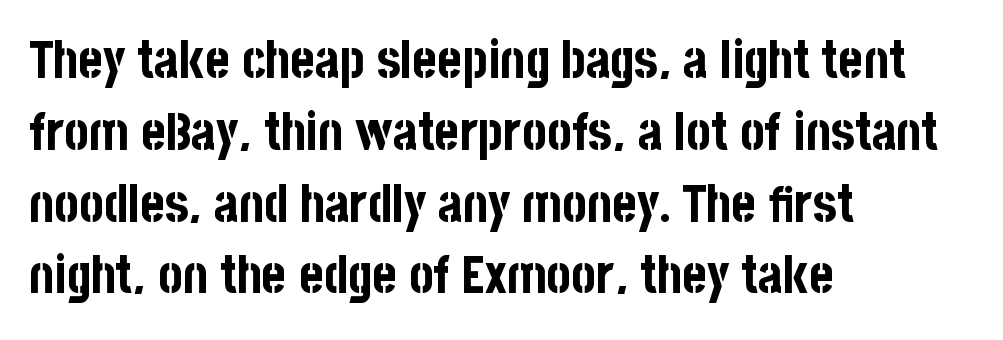
The image shows 52 px bold, condensed sans-serif type, upright; set left-aligned, normal line spacing (1.38x), normal letter spacing, not underlined; low stroke contrast and a large x-height.
